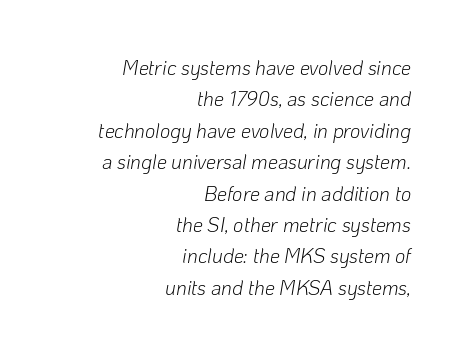
Q: Is the text bold? A: No.
Q: Is the text italic (slanted)? A: Yes, it leans right by about 10 degrees.
Q: Is the text underlined? A: No.
Q: How is the paragraph aligned? A: Right-aligned.
Q: Is the spacing between letters normal or unusually wide? A: Normal.
Q: Is the spacing between lines tight, normal or loose? A: Normal.
